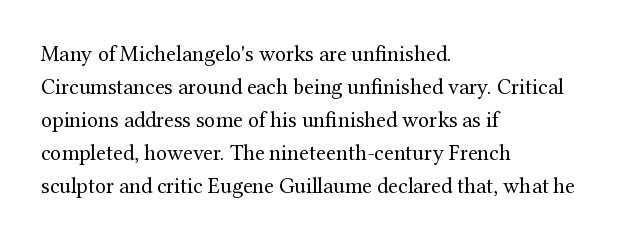
The image shows 22 px text type, upright; set left-aligned, normal line spacing (1.5x), normal letter spacing, not underlined.
